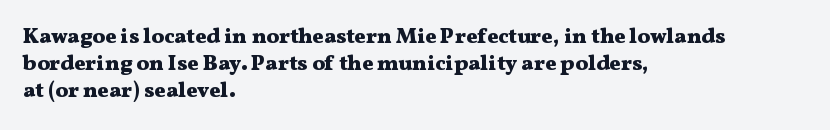
Q: Is the text bold? A: Yes.
Q: Is the text italic (slanted)? A: No, it is upright.
Q: Is the text underlined? A: No.
Q: How is the paragraph aligned? A: Left-aligned.
Q: Is the spacing between letters normal or unusually wide? A: Normal.
Q: Is the spacing between lines tight, normal or loose? A: Normal.
